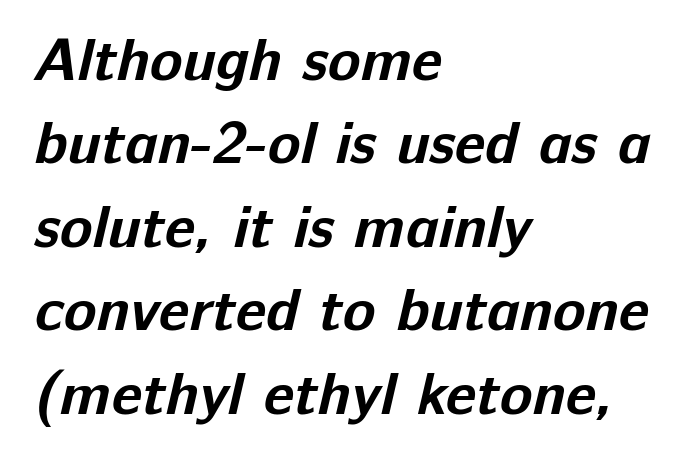
Q: Is the text bold? A: Yes.
Q: Is the typeface a serif or a sans-serif typeface? A: Sans-serif.
Q: Is the text underlined? A: No.
Q: How is the paragraph aligned? A: Left-aligned.
Q: Is the spacing between letters normal or unusually wide? A: Normal.
Q: Is the spacing between lines tight, normal or loose? A: Normal.
Q: Width (condensed, normal, or wide)? A: Normal.
Q: Stroke contrast? A: Low.
Q: x-height? A: Medium.
Q: Monospaced? A: No.
